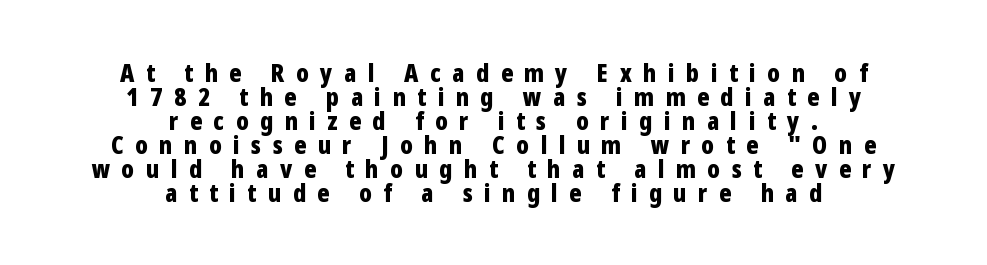
Q: Is the text bold? A: Yes.
Q: Is the text italic (slanted)? A: No, it is upright.
Q: Is the text underlined? A: No.
Q: How is the paragraph aligned? A: Centered.
Q: Is the spacing between letters normal or unusually wide? A: Unusually wide.
Q: Is the spacing between lines tight, normal or loose? A: Tight.
